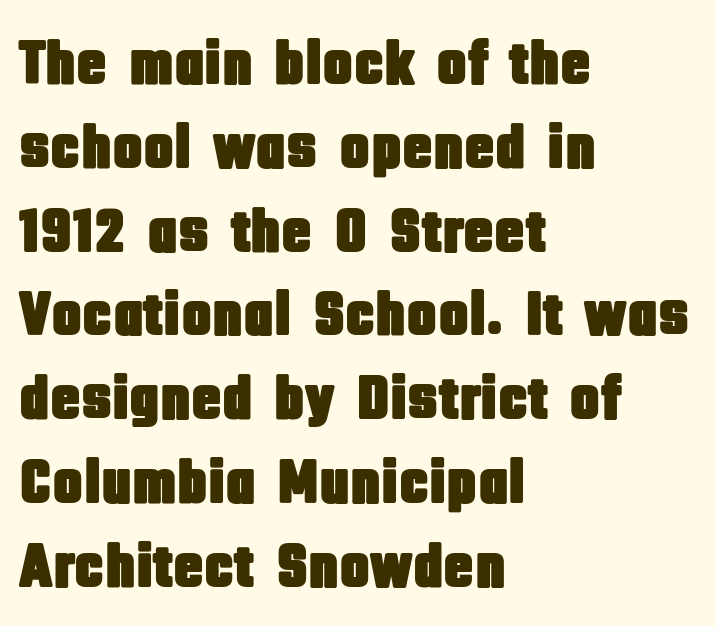
Q: Is the text italic (slanted)? A: No, it is upright.
Q: Is the typeface a serif or a sans-serif typeface? A: Sans-serif.
Q: Is the text underlined? A: No.
Q: How is the paragraph aligned? A: Left-aligned.
Q: Is the spacing between letters normal or unusually wide? A: Normal.
Q: Is the spacing between lines tight, normal or loose? A: Normal.
Q: Width (condensed, normal, or wide)? A: Condensed.
Q: Stroke contrast? A: Low.
Q: x-height? A: Large.
Q: Monospaced? A: No.
